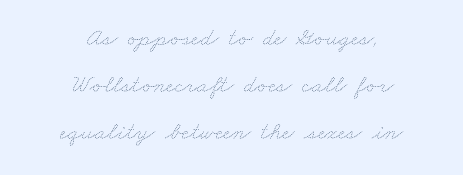
The image shows 25 px text type; set centered, line spacing 1.89x, normal letter spacing, not underlined.
